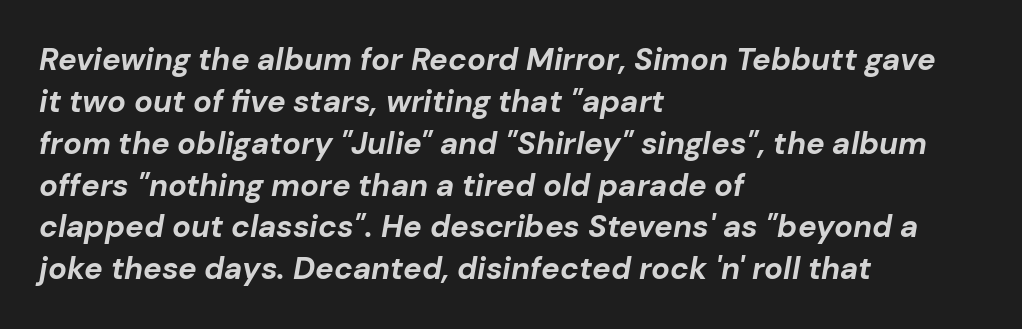
The image shows 31 px bold type, italic (leaning right); set left-aligned, normal line spacing (1.35x), normal letter spacing, not underlined; low stroke contrast and a medium x-height.
